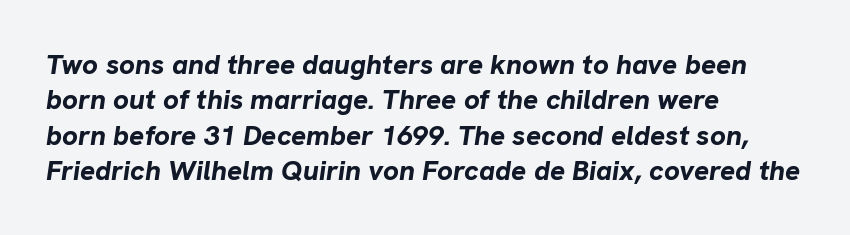
Q: Is the text bold? A: Yes.
Q: Is the text italic (slanted)? A: Yes, it leans right by about 8 degrees.
Q: Is the text underlined? A: No.
Q: How is the paragraph aligned? A: Left-aligned.
Q: Is the spacing between letters normal or unusually wide? A: Normal.
Q: Is the spacing between lines tight, normal or loose? A: Normal.
Q: Width (condensed, normal, or wide)? A: Normal.
Q: Stroke contrast? A: Low.
Q: x-height? A: Medium.
Q: Monospaced? A: No.
